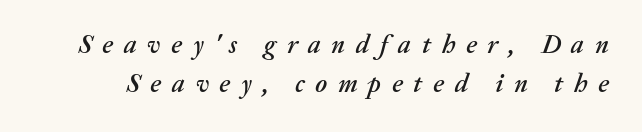
The image shows 26 px text type, italic (leaning right); set normal line spacing (1.49x), unusually wide letter spacing (+0.41 em), not underlined.
